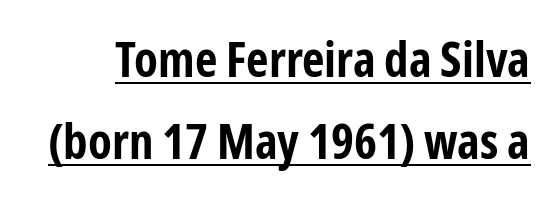
Posture: vertical. Typesetter's note: full bold, strokes at maximum text heaviness. Every word sits above its own underline. Inter-character spacing is left at the font's built-in metrics.
